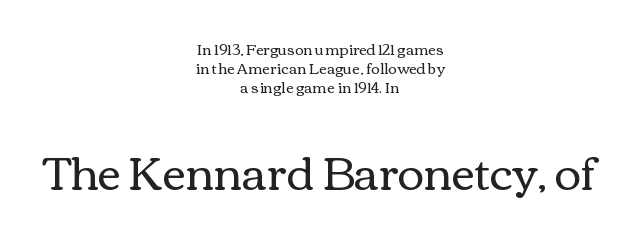
The line texture is even and compact thanks to regular tracking. Larger block? The one below; the one above is distinctly smaller. Think of a printed novel: that variable character pitch is what you see here. Casual observation: everything's sitting right in the middle. No extra ink here — the face is not bold. Ascenders rise straight up at ninety degrees.
